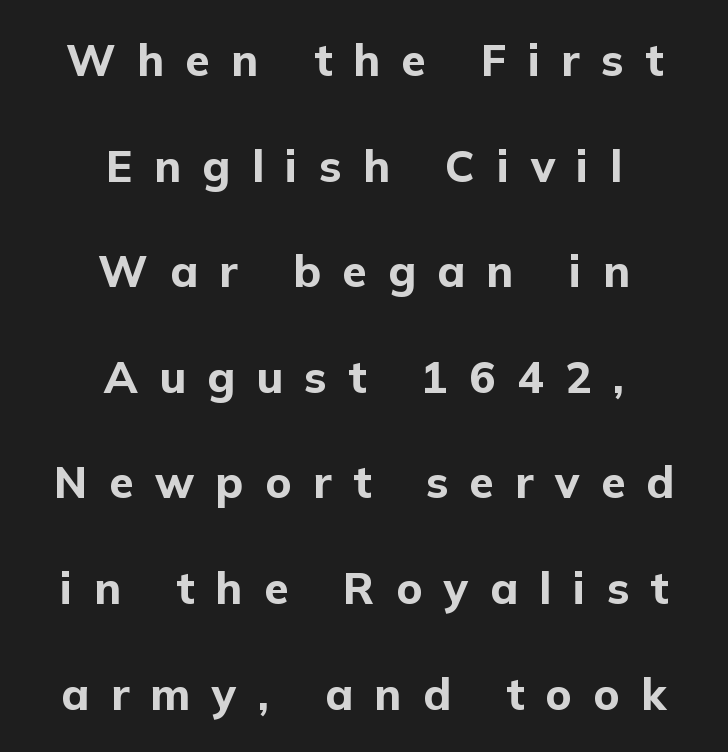
{"serif": "no", "italic": "no", "bold": "yes", "weight": "bold", "width": "normal", "stroke_contrast": "low", "x_height": "medium", "monospaced": "no", "underline": "no", "align": "center", "line_spacing": "loose", "line_spacing_ratio": 2.4, "letter_spacing": "wide", "letter_spacing_em": 0.49, "glyph_px": 44}
